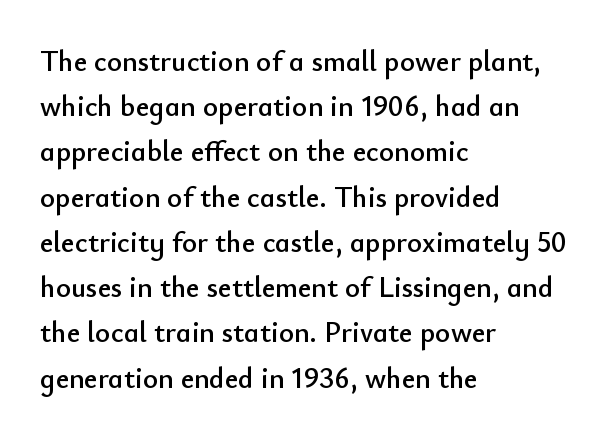
Letterform terminals end flat and unadorned throughout the passage. The passage shown has conventional tracking throughout. Baseline-to-baseline distance is the conventional proportion of letter height. These lines are set flush left with a ragged right edge. Clear beneath every line of the passage. The passage shown is typed in a proportional face where columns would drift.
